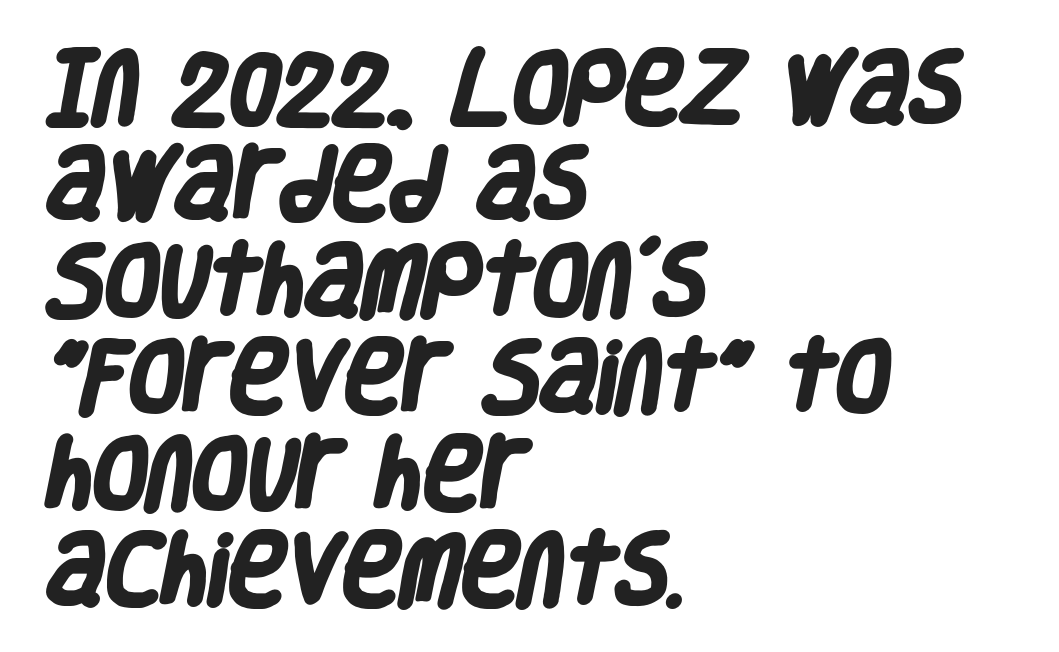
{"serif": "no", "bold": "yes", "weight": "heavy", "width": "condensed", "stroke_contrast": "low", "x_height": "large", "monospaced": "no", "underline": "no", "align": "left", "line_spacing_ratio": 1.22, "letter_spacing": "normal", "letter_spacing_em": 0.0, "glyph_px": 79}
